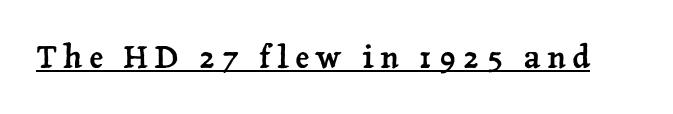
Q: Is the text italic (slanted)? A: No, it is upright.
Q: Is the typeface a serif or a sans-serif typeface? A: Serif.
Q: Is the text underlined? A: Yes.
Q: Is the spacing between letters normal or unusually wide? A: Unusually wide.
Q: Width (condensed, normal, or wide)? A: Normal.
Q: Stroke contrast? A: Low.
Q: x-height? A: Medium.
Q: Monospaced? A: No.
